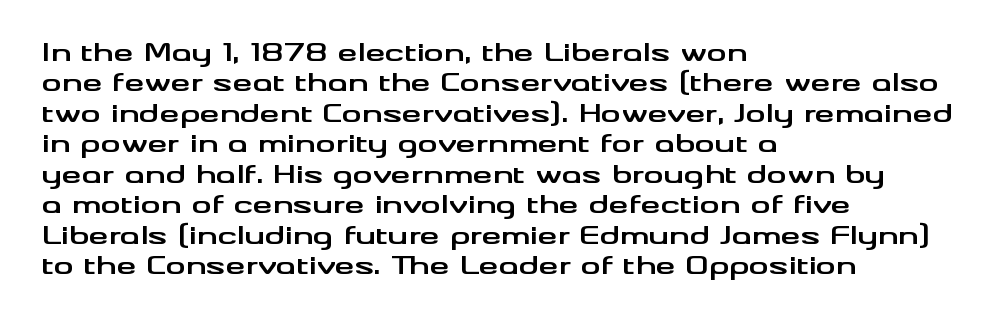
Q: Is the text bold? A: Yes.
Q: Is the text italic (slanted)? A: No, it is upright.
Q: Is the text underlined? A: No.
Q: How is the paragraph aligned? A: Left-aligned.
Q: Is the spacing between letters normal or unusually wide? A: Normal.
